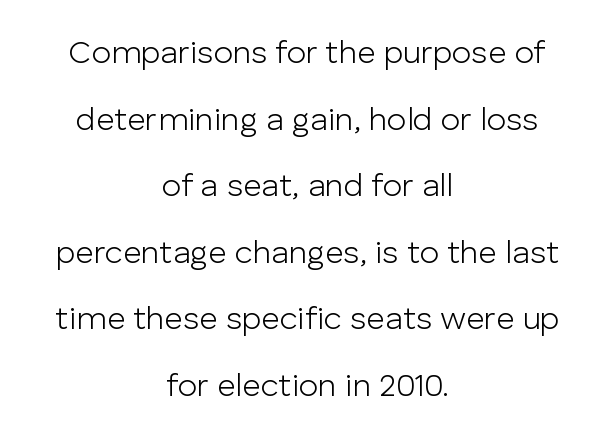
The image shows 32 px light sans-serif type, upright; set centered, loose line spacing (2.08x), normal letter spacing, not underlined; low stroke contrast and a medium x-height.
